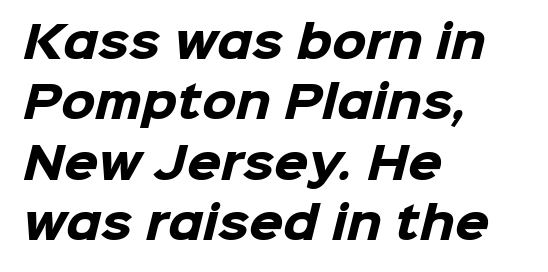
{"serif": "no", "bold": "yes", "weight": "heavy", "width": "normal", "stroke_contrast": "low", "x_height": "medium", "monospaced": "no", "underline": "no", "align": "left", "line_spacing": "normal", "line_spacing_ratio": 1.37, "letter_spacing": "normal", "letter_spacing_em": 0.0, "glyph_px": 44}
